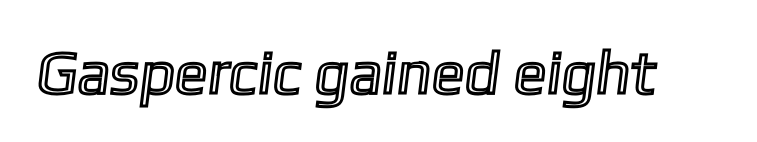
Q: Is the text underlined? A: No.
Q: Is the spacing between letters normal or unusually wide? A: Normal.
Q: Width (condensed, normal, or wide)? A: Normal.
Q: x-height? A: Medium.
Q: Monospaced? A: No.
